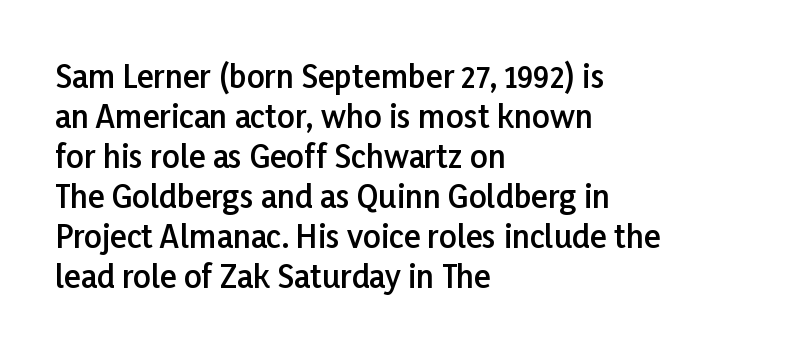
The rendering uses a moderate line-height, typical for paragraphs. The rendering keeps characters at their native spacing. When letters stand straight like this, we call the style roman or upright. Its strokes are somewhat broadened, the hallmark of semibold type. This sample has the flowing, uneven cadence of proportional lettering. The type family on display is of the sans-serif kind.
